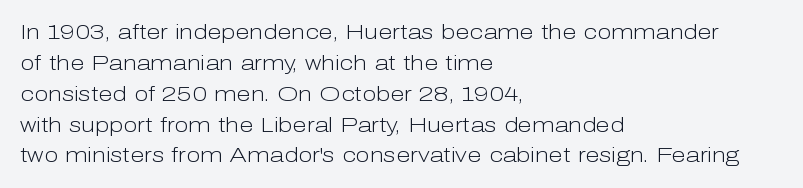
If you drew a line through each stem, it would be perfectly vertical. Leftover space on each line is placed entirely after the last word. The vertical gap from one line to the next is medium. The specimen omits any rule beneath the text block's lines.
